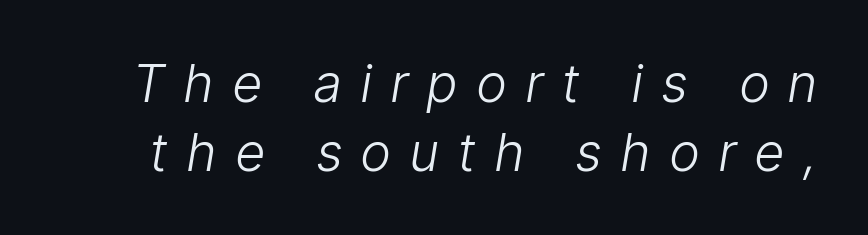
The image shows 52 px light, condensed type, italic (leaning right); set normal line spacing (1.32x), unusually wide letter spacing (+0.38 em), not underlined; low stroke contrast and a medium x-height.
